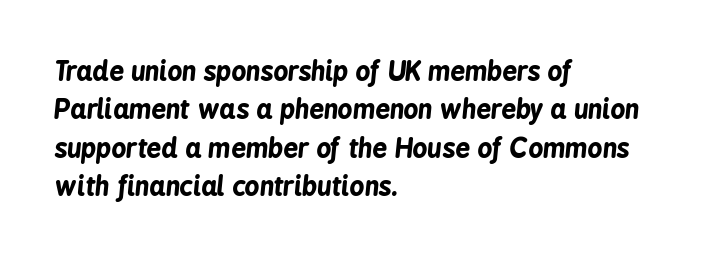
Students, observe: this is what conventionally led text looks like. Short and long lines alike share a common starting point at left. Strong, thick strokes mark this as bold type. The strip under each line holds only bare page.
